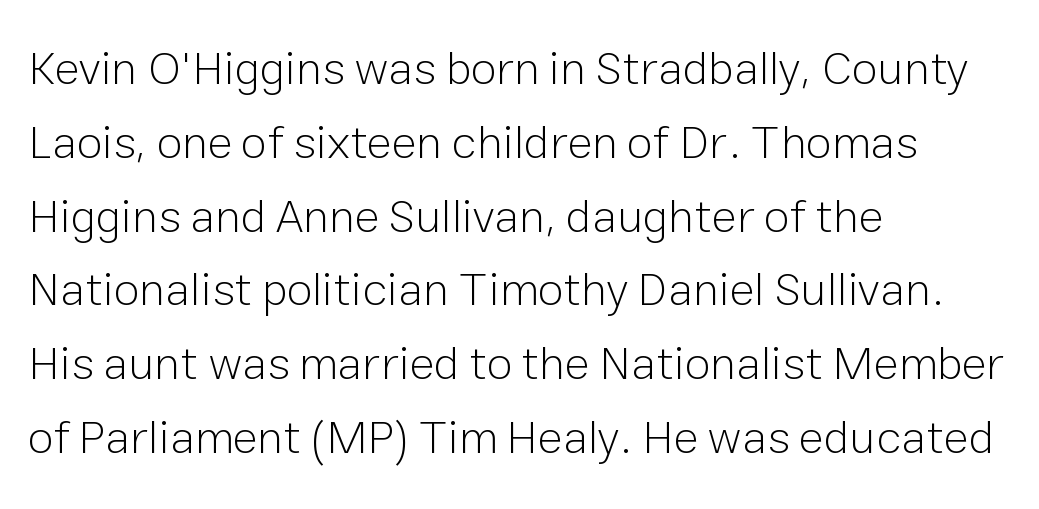
{"serif": "no", "italic": "no", "bold": "no", "weight": "light", "width": "normal", "stroke_contrast": "low", "x_height": "medium", "monospaced": "no", "underline": "no", "align": "left", "line_spacing": "normal", "line_spacing_ratio": 1.57, "letter_spacing": "normal", "letter_spacing_em": 0.0, "glyph_px": 47}
